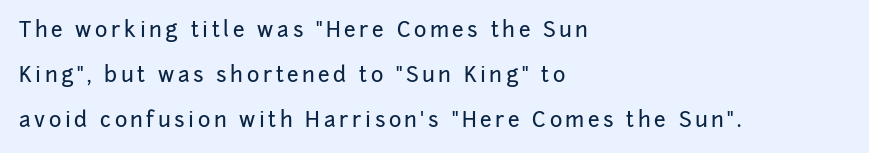
Q: Is the text italic (slanted)? A: No, it is upright.
Q: Is the text underlined? A: No.
Q: How is the paragraph aligned? A: Left-aligned.
Q: Is the spacing between lines tight, normal or loose? A: Loose.
